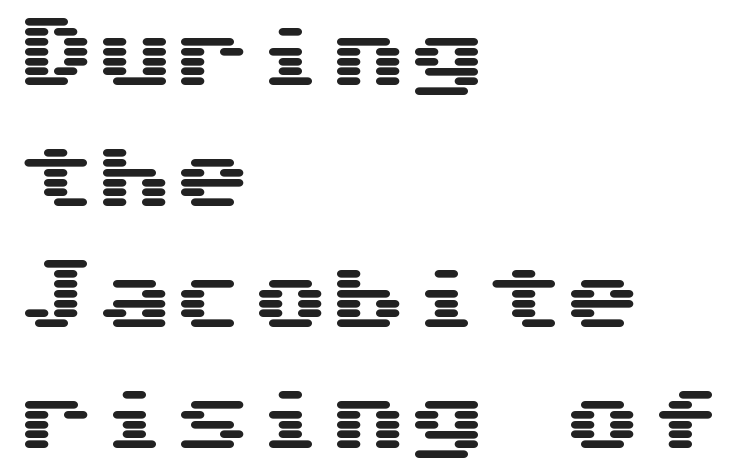
Q: Is the text italic (slanted)? A: No, it is upright.
Q: Is the typeface a serif or a sans-serif typeface? A: Sans-serif.
Q: Is the text underlined? A: No.
Q: How is the paragraph aligned? A: Left-aligned.
Q: Is the spacing between letters normal or unusually wide? A: Normal.
Q: Is the spacing between lines tight, normal or loose? A: Normal.
Q: Width (condensed, normal, or wide)? A: Wide.
Q: Stroke contrast? A: Medium.
Q: x-height? A: Medium.
